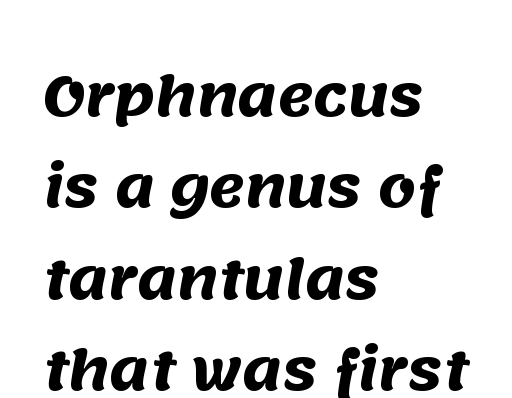
Typographic density is high because the face is bold. Standard letterfit; no display-style spreading of the glyphs. Underline: absent. Whoever set this chose a conventional vertical rhythm.
